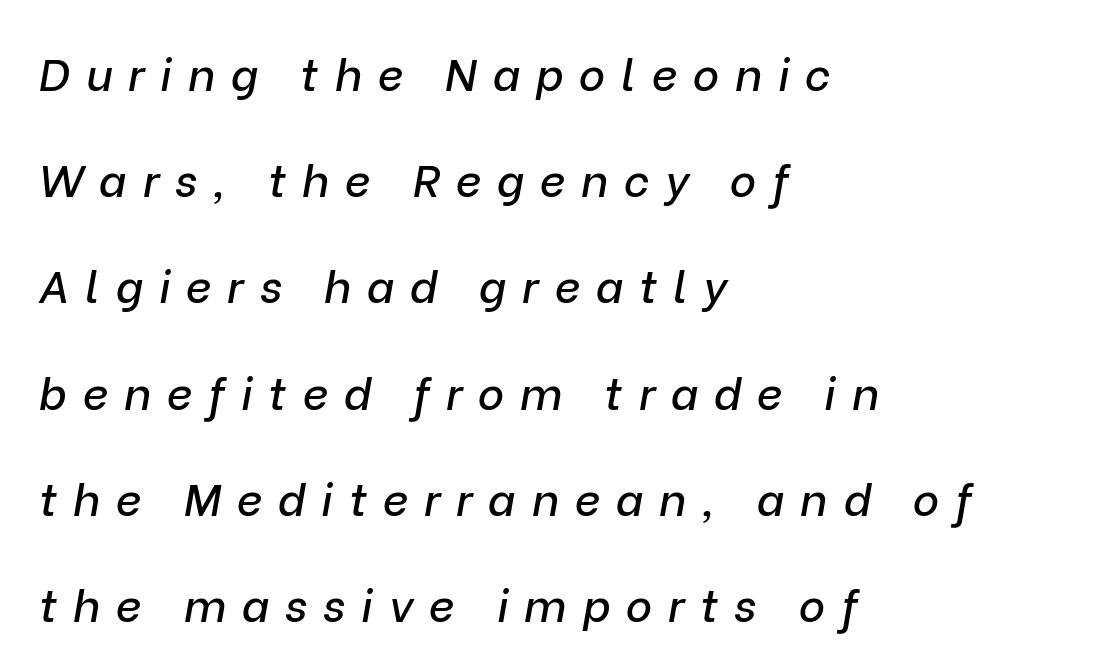
The image shows 45 px text type, italic (leaning right); set left-aligned, loose line spacing (2.36x), unusually wide letter spacing (+0.35 em), not underlined; low stroke contrast and a medium x-height.
